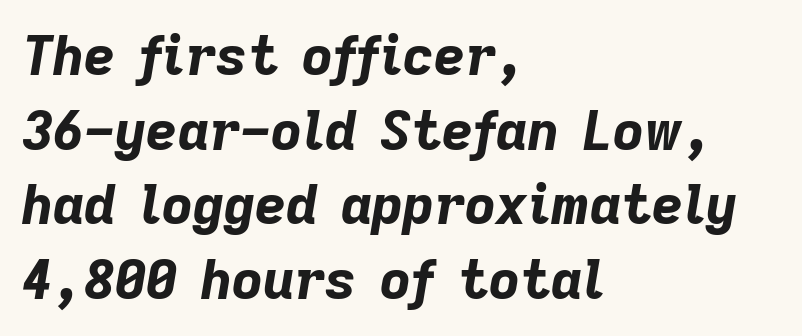
Q: Is the text bold? A: Yes.
Q: Is the text italic (slanted)? A: Yes, it leans right by about 9 degrees.
Q: Is the text underlined? A: No.
Q: How is the paragraph aligned? A: Left-aligned.
Q: Is the spacing between letters normal or unusually wide? A: Normal.
Q: Is the spacing between lines tight, normal or loose? A: Normal.
Q: Width (condensed, normal, or wide)? A: Normal.
Q: Stroke contrast? A: Low.
Q: x-height? A: Medium.
Q: Monospaced? A: No.
